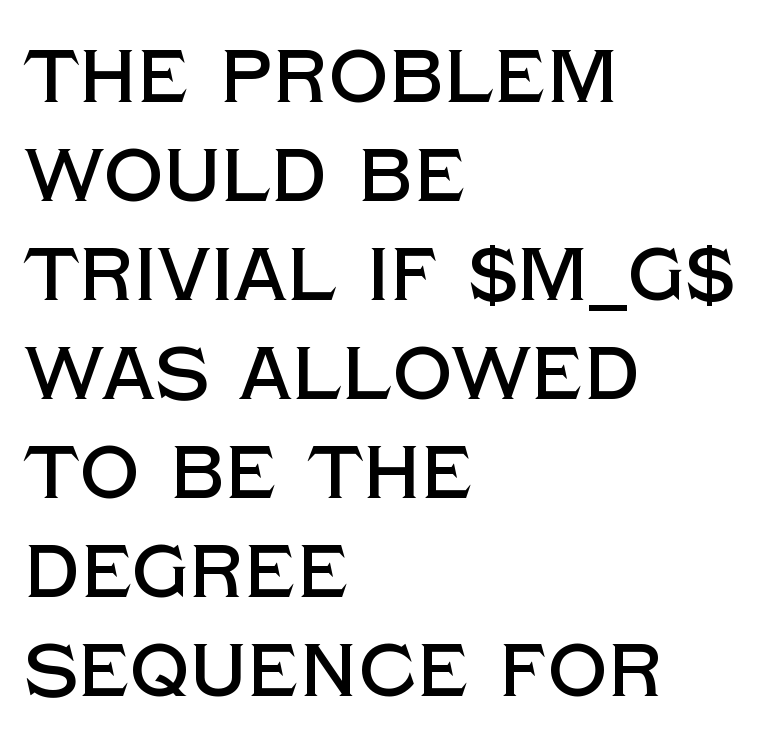
Short note: letters normally spaced. Rendered with straight, roman letterforms. Caption: multi-line text, flush left, ragged right. Lines of text with bare space underneath.
